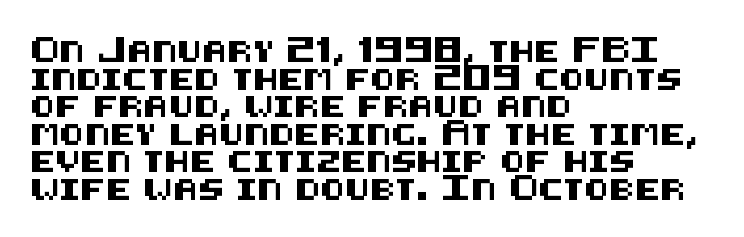
{"italic": "no", "underline": "no", "align": "left", "line_spacing": "normal", "line_spacing_ratio": 1.31, "letter_spacing": "normal", "letter_spacing_em": 0.0, "glyph_px": 21}
